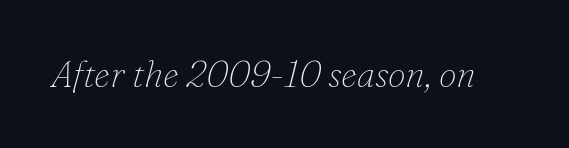
The image shows 36 px thin serif type, italic (leaning right); set normal letter spacing, not underlined; low stroke contrast and a small x-height.
